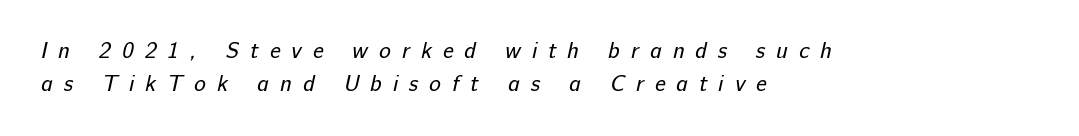
The space beneath each line is pristine and unruled. The horizontal fit of the characters is loose and conspicuously gappy. The face looks like a standard text weight, possibly lighter. Reading down the column, the eye jumps a familiar distance to each next line. The passage is arranged the way most books set body copy — flush left.
